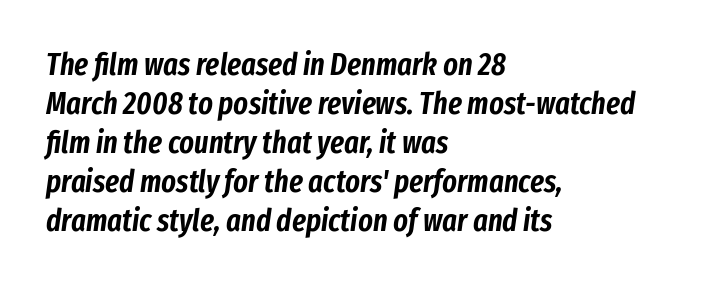
Note the varied advance widths — an 'i' is clearly narrower than an 'm'. In terms of posture, this sample is oblique. The ragged edge is on the right, which tells us the setting is flush left. The line texture is even and compact thanks to regular tracking. The gap between lines stays unmarked.
